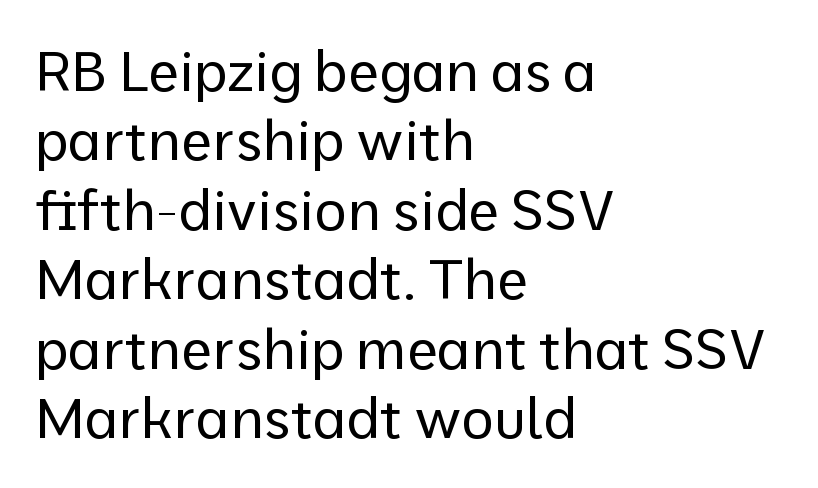
{"serif": "no", "italic": "no", "bold": "no", "weight": "regular", "width": "normal", "stroke_contrast": "low", "x_height": "medium", "monospaced": "no", "underline": "no", "align": "left", "line_spacing_ratio": 1.24, "letter_spacing": "normal", "letter_spacing_em": 0.0, "glyph_px": 56}
